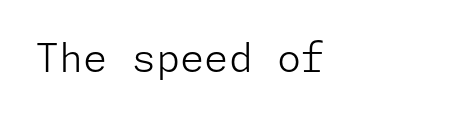
{"serif": "no", "italic": "no", "bold": "no", "weight": "light", "width": "normal", "stroke_contrast": "low", "x_height": "medium", "underline": "no", "letter_spacing": "normal", "letter_spacing_em": 0.0, "glyph_px": 39}
